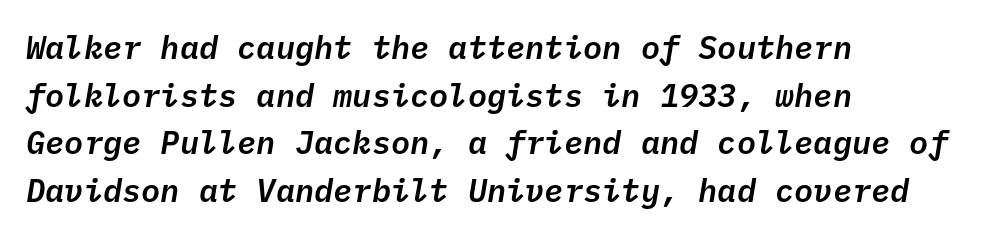
The vertical gap from one line to the next is medium. These lines keep a tight, regular rhythm from letter to letter. Monospaced: the letters line up in strict vertical columns. The zone under the glyphs is completely vacant. Notice how the passage keeps a crisp vertical edge on the left only. These lines were composed using italics.
